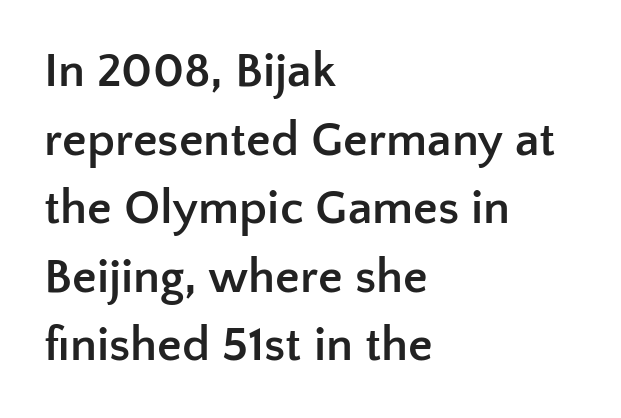
Q: Is the text bold? A: Yes.
Q: Is the text italic (slanted)? A: No, it is upright.
Q: Is the typeface a serif or a sans-serif typeface? A: Sans-serif.
Q: Is the text underlined? A: No.
Q: How is the paragraph aligned? A: Left-aligned.
Q: Is the spacing between letters normal or unusually wide? A: Normal.
Q: Is the spacing between lines tight, normal or loose? A: Normal.
Q: Width (condensed, normal, or wide)? A: Normal.
Q: Stroke contrast? A: Low.
Q: x-height? A: Medium.
Q: Monospaced? A: No.
